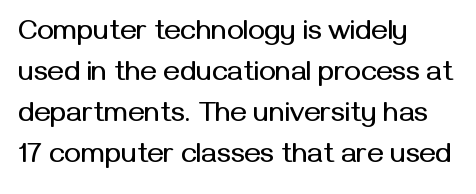
{"serif": "no", "italic": "no", "width": "normal", "stroke_contrast": "medium", "x_height": "medium", "monospaced": "no", "underline": "no", "align": "left", "line_spacing": "normal", "line_spacing_ratio": 1.46, "letter_spacing": "normal", "letter_spacing_em": 0.0, "glyph_px": 28}
